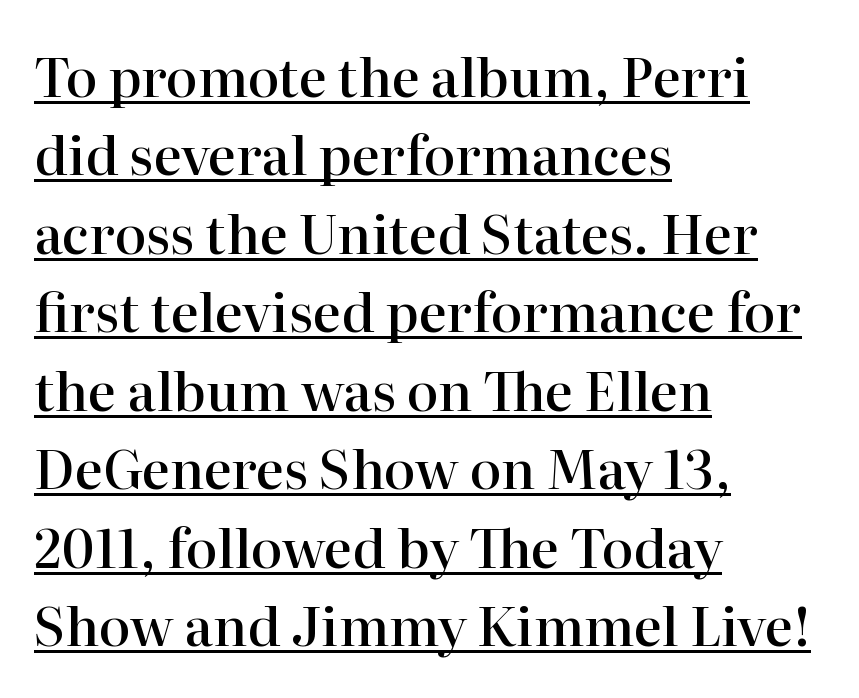
Q: Is the text bold? A: Semi-bold.
Q: Is the text italic (slanted)? A: No, it is upright.
Q: Is the typeface a serif or a sans-serif typeface? A: Serif.
Q: Is the text underlined? A: Yes.
Q: How is the paragraph aligned? A: Left-aligned.
Q: Is the spacing between letters normal or unusually wide? A: Normal.
Q: Is the spacing between lines tight, normal or loose? A: Normal.
Q: Width (condensed, normal, or wide)? A: Normal.
Q: Stroke contrast? A: High.
Q: x-height? A: Medium.
Q: Monospaced? A: No.
